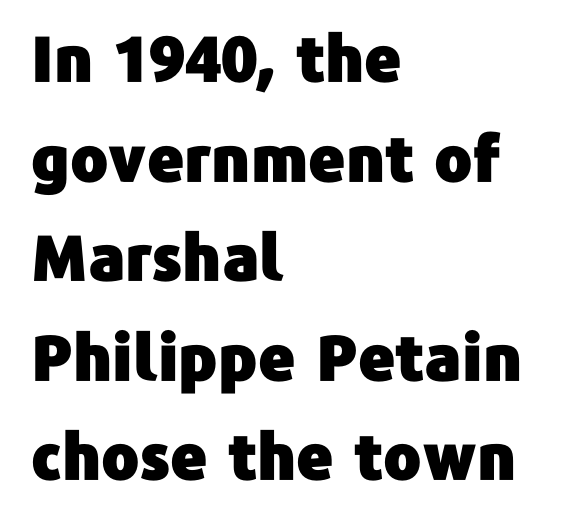
The image shows 63 px sans-serif type, upright; set left-aligned, normal line spacing (1.58x), normal letter spacing, not underlined; low stroke contrast and a medium x-height.
